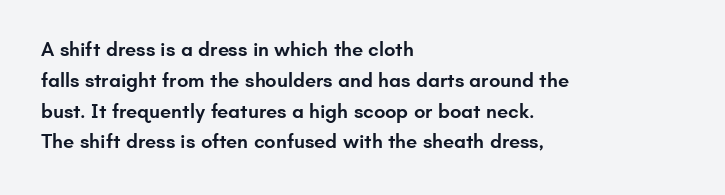
The image shows 20 px text type, upright; set left-aligned, normal line spacing (1.54x), normal letter spacing, not underlined.
